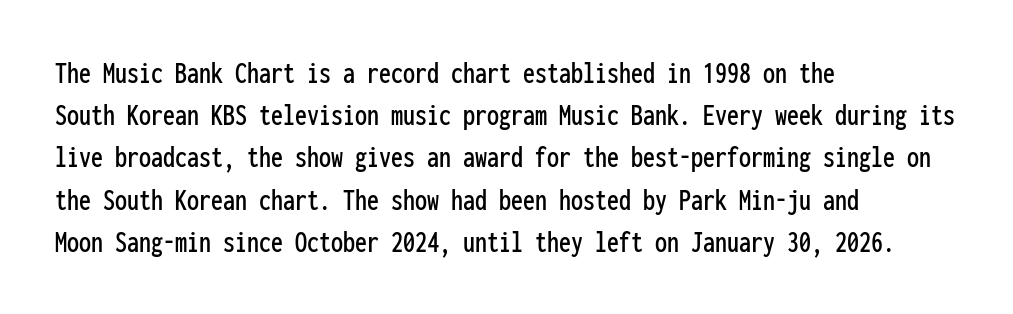
Q: Is the text italic (slanted)? A: No, it is upright.
Q: Is the typeface a serif or a sans-serif typeface? A: Sans-serif.
Q: Is the text underlined? A: No.
Q: How is the paragraph aligned? A: Left-aligned.
Q: Is the spacing between letters normal or unusually wide? A: Normal.
Q: Is the spacing between lines tight, normal or loose? A: Normal.
Q: Width (condensed, normal, or wide)? A: Condensed.
Q: Stroke contrast? A: Low.
Q: x-height? A: Medium.
Q: Monospaced? A: Yes.
